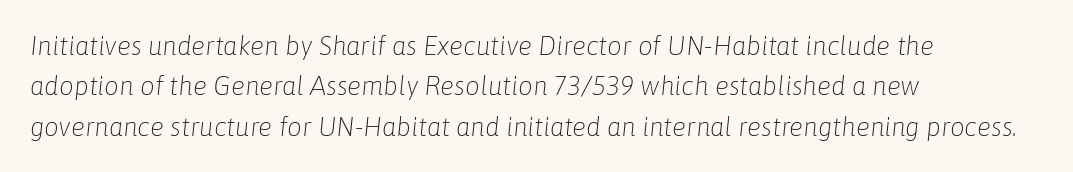
{"italic": "yes", "lean": "right", "slant_degrees": 6, "bold": "no", "underline": "no", "align": "left", "line_spacing": "normal", "line_spacing_ratio": 1.55, "letter_spacing": "normal", "letter_spacing_em": 0.0, "glyph_px": 26}
